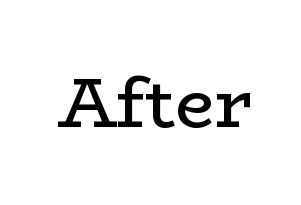
Q: Is the text bold? A: No.
Q: Is the text italic (slanted)? A: No, it is upright.
Q: Is the typeface a serif or a sans-serif typeface? A: Serif.
Q: Is the text underlined? A: No.
Q: Is the spacing between letters normal or unusually wide? A: Normal.
Q: Width (condensed, normal, or wide)? A: Wide.
Q: Stroke contrast? A: Low.
Q: x-height? A: Medium.
Q: Monospaced? A: No.
